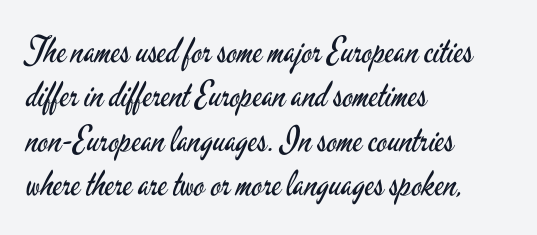
{"serif": "no", "bold": "no", "weight": "regular", "width": "condensed", "stroke_contrast": "low", "x_height": "small", "monospaced": "no", "underline": "no", "align": "left", "line_spacing": "normal", "line_spacing_ratio": 1.27, "letter_spacing": "normal", "letter_spacing_em": 0.0, "glyph_px": 35}
